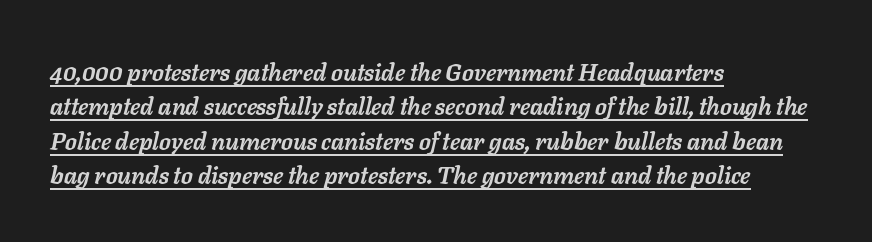
Q: Is the text bold? A: Yes.
Q: Is the text italic (slanted)? A: Yes, it leans right by about 11 degrees.
Q: Is the text underlined? A: Yes.
Q: How is the paragraph aligned? A: Left-aligned.
Q: Is the spacing between letters normal or unusually wide? A: Normal.
Q: Is the spacing between lines tight, normal or loose? A: Normal.
